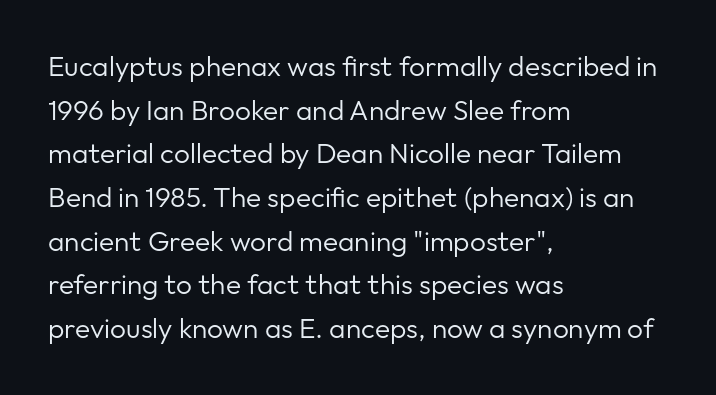
The image shows 28 px regular-weight sans-serif type, upright; set left-aligned, normal line spacing (1.56x), normal letter spacing, not underlined; low stroke contrast and a medium x-height.
